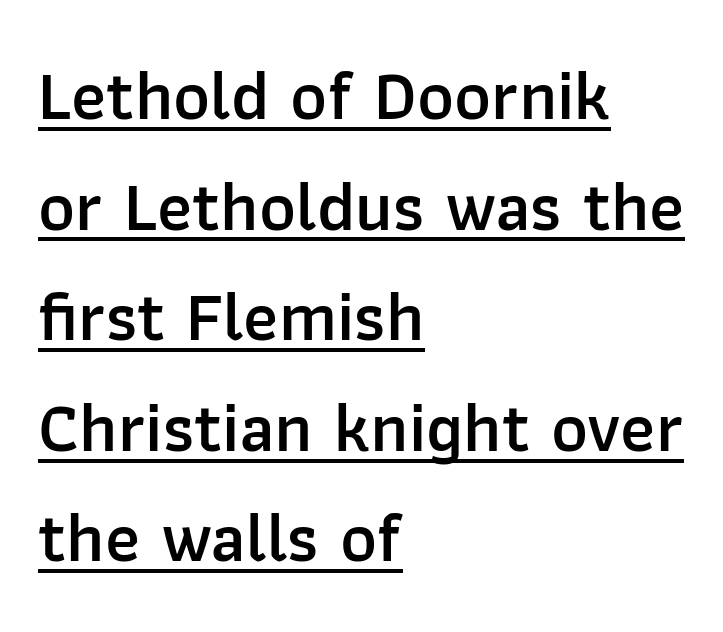
The image shows 70 px semibold sans-serif type, upright; set left-aligned, normal line spacing (1.58x), normal letter spacing, underlined; low stroke contrast and a medium x-height.
